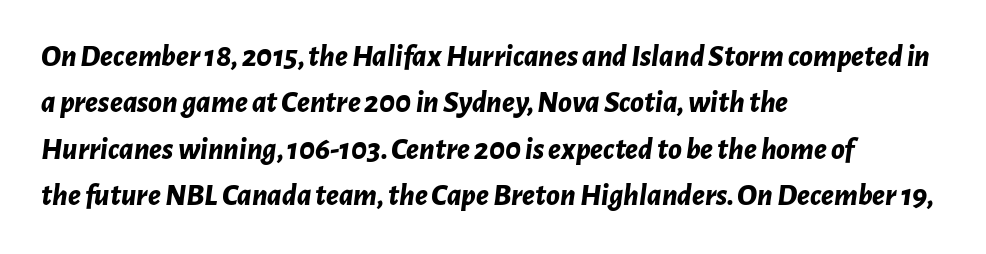
The image shows 31 px bold type, italic (leaning right); set left-aligned, normal line spacing (1.5x), normal letter spacing, not underlined; low stroke contrast and a medium x-height.
